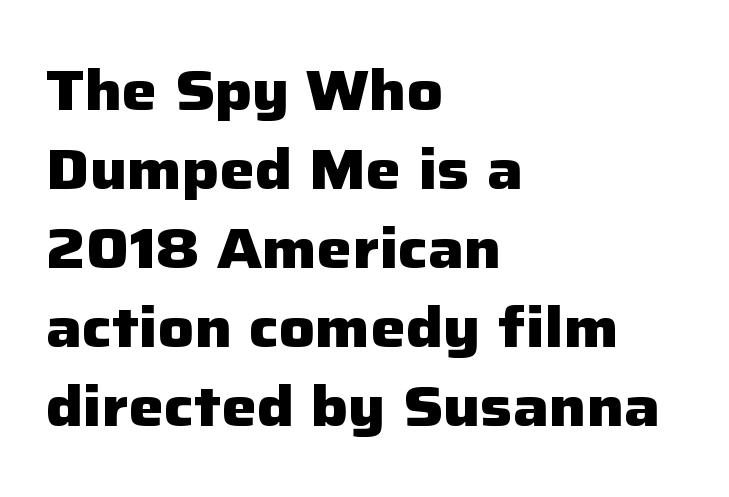
The line texture is even and compact thanks to regular tracking. The block of text has a typical density, with ordinary space between rows. Every row of glyphs begins at an identical x-position on the left. In terms of letterform style, serifs are entirely absent. Here the designer chose a conventional face with non-uniform glyph widths. Descender tails drop into unmarked territory.
